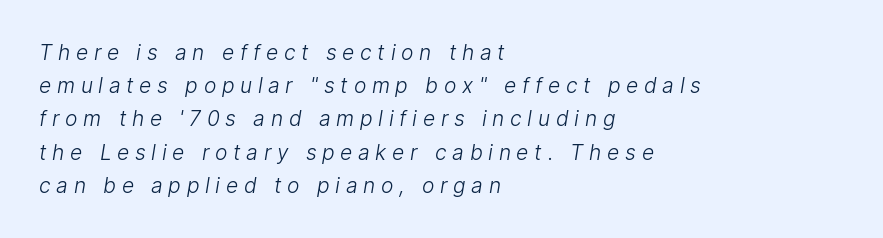
Successive baselines arrive at the customary interval. Nobody drew a line under any word here. The gaps between neighbouring characters are conspicuously large. The compositor pushed each line to the left boundary. The font is comparable to plain body text, perhaps lighter.
